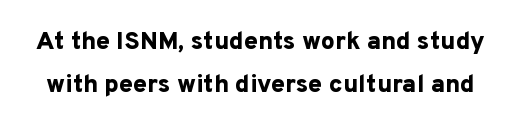
{"italic": "no", "bold": "yes", "underline": "no", "line_spacing_ratio": 1.74, "letter_spacing": "normal", "letter_spacing_em": 0.0, "glyph_px": 25}
